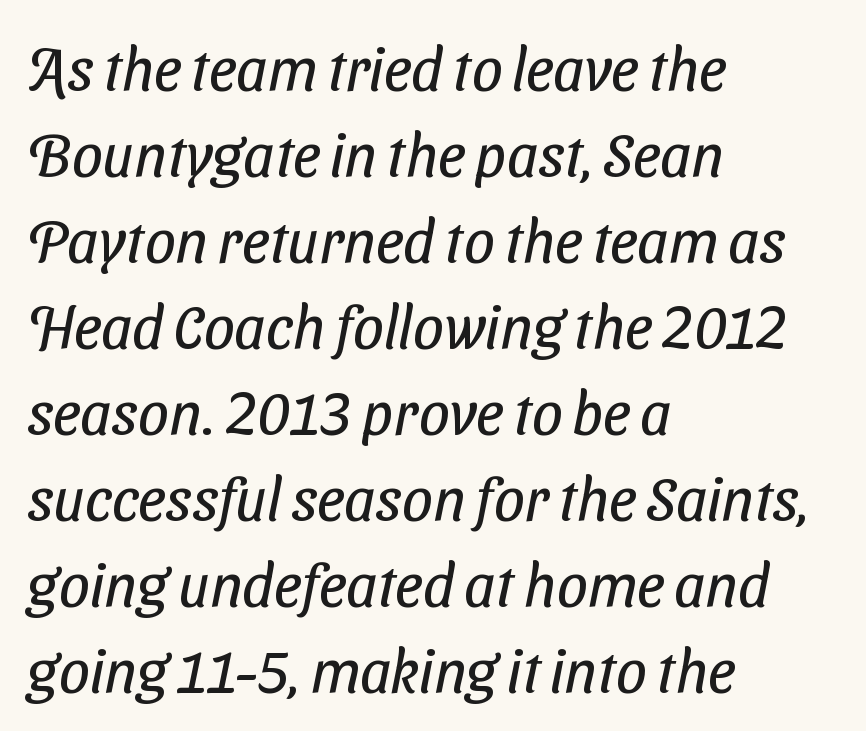
Characters follow at the spacing the type designer built in. Is this a fixed-width face? No — the glyphs have proportional, varying widths. The rendering shows plain stroke endings on the letterforms — a sans-serif design. If you drew a ruler down the left edge, every line would touch it. The foot of each line stays bare and open.
